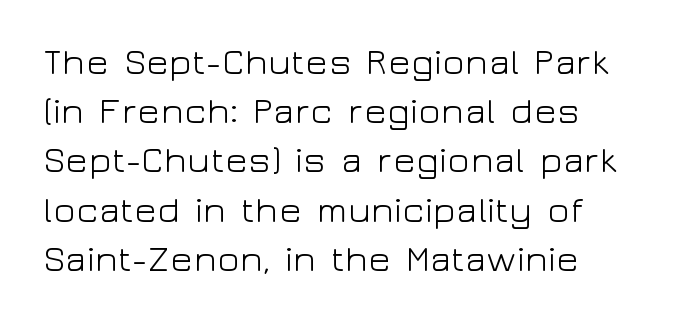
The image shows 37 px light, wide sans-serif type, upright; set left-aligned, normal line spacing (1.33x), normal letter spacing, not underlined; low stroke contrast and a medium x-height.
